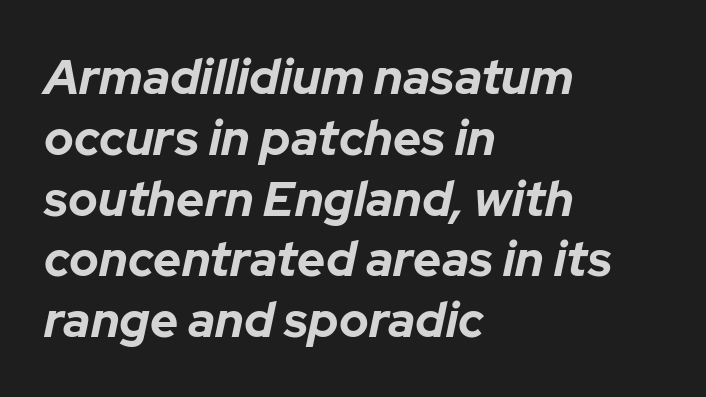
This sample has the flowing, uneven cadence of proportional lettering. Honestly, the letter spacing is just normal — you wouldn't notice it. Every row of glyphs begins at an identical x-position on the left. Heft: maximum for text — a bold.
